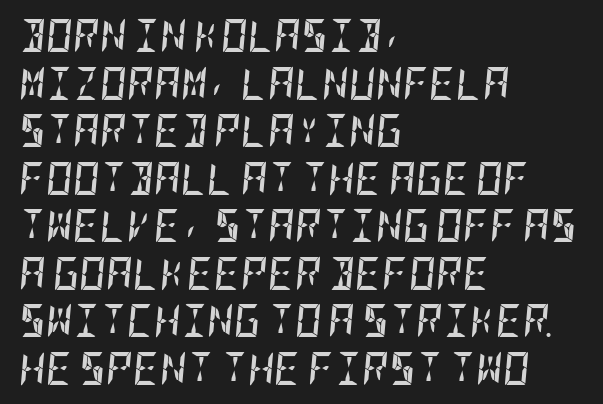
Students, observe: this is what conventionally led text looks like. Glyph-to-glyph distance matches everyday printed text. There's an unmistakable incline to the writing here. Plain, unruled lines of type.
